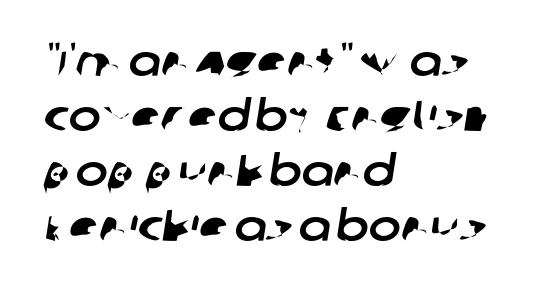
{"serif": "no", "width": "normal", "stroke_contrast": "low", "x_height": "large", "monospaced": "no", "underline": "no", "align": "left", "line_spacing": "normal", "line_spacing_ratio": 1.28, "letter_spacing": "normal", "letter_spacing_em": 0.0, "glyph_px": 43}
